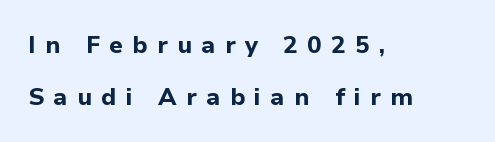
What stands out about the letter spacing? Its width — letters are far apart. Students, this is bold: see how much ink each stroke carries. Plain, unruled lines of type. Ordinary non-slanted type is in use. Alignment: flush left.
